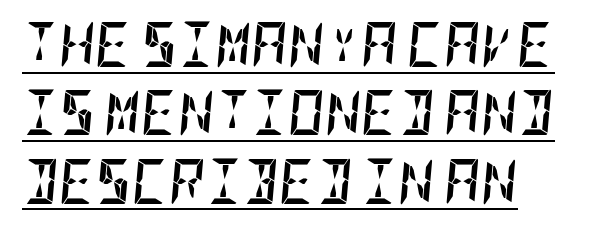
Q: Is the text bold? A: Yes.
Q: Is the text italic (slanted)? A: Yes, it leans right by about 5 degrees.
Q: Is the text underlined? A: Yes.
Q: How is the paragraph aligned? A: Left-aligned.
Q: Is the spacing between letters normal or unusually wide? A: Normal.
Q: Is the spacing between lines tight, normal or loose? A: Normal.
Q: Width (condensed, normal, or wide)? A: Condensed.
Q: Stroke contrast? A: Low.
Q: x-height? A: Large.
